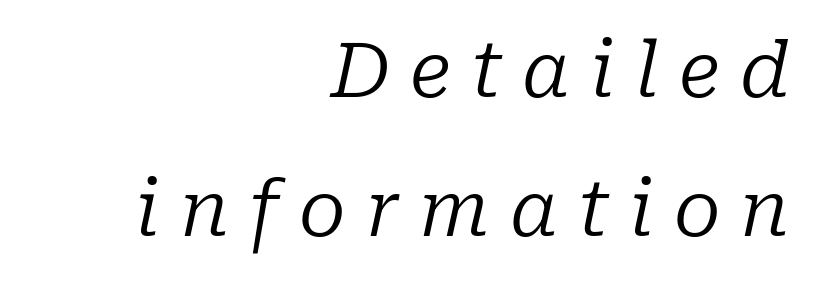
{"serif": "yes", "italic": "yes", "lean": "right", "slant_degrees": 10, "bold": "no", "weight": "regular", "width": "normal", "stroke_contrast": "low", "x_height": "medium", "monospaced": "no", "underline": "no", "align": "right", "line_spacing_ratio": 1.81, "letter_spacing": "wide", "letter_spacing_em": 0.26, "glyph_px": 77}
